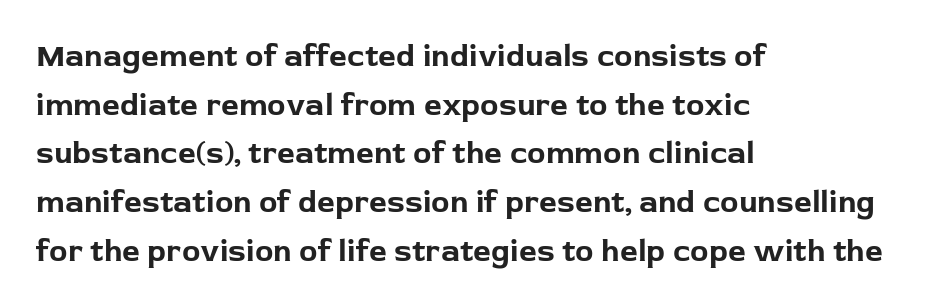
Decoration check: the copy has no underline. The face used here is proportionally spaced, like ordinary book or web type. The paragraph shown leans on its left margin. In terms of letterspacing, this is plain default setting. Leading matches the norm, producing a regular column. Unlike a traditional serif, this face leaves its strokes unadorned.
